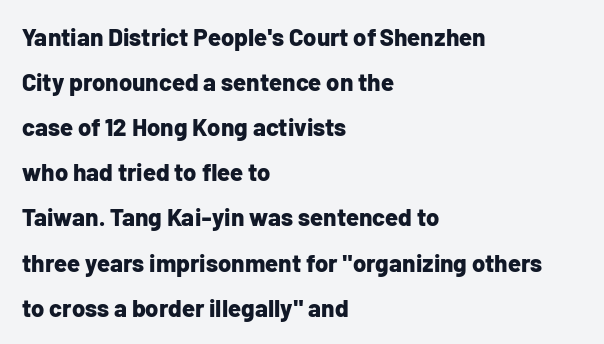
{"italic": "no", "bold": "yes", "underline": "no", "align": "left", "line_spacing_ratio": 1.88, "letter_spacing": "normal", "letter_spacing_em": 0.0, "glyph_px": 24}
